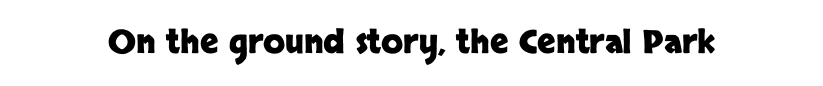
Q: Is the text bold? A: Yes.
Q: Is the text italic (slanted)? A: No, it is upright.
Q: Is the typeface a serif or a sans-serif typeface? A: Sans-serif.
Q: Is the text underlined? A: No.
Q: Is the spacing between letters normal or unusually wide? A: Normal.
Q: Width (condensed, normal, or wide)? A: Normal.
Q: Stroke contrast? A: Low.
Q: x-height? A: Large.
Q: Monospaced? A: No.
